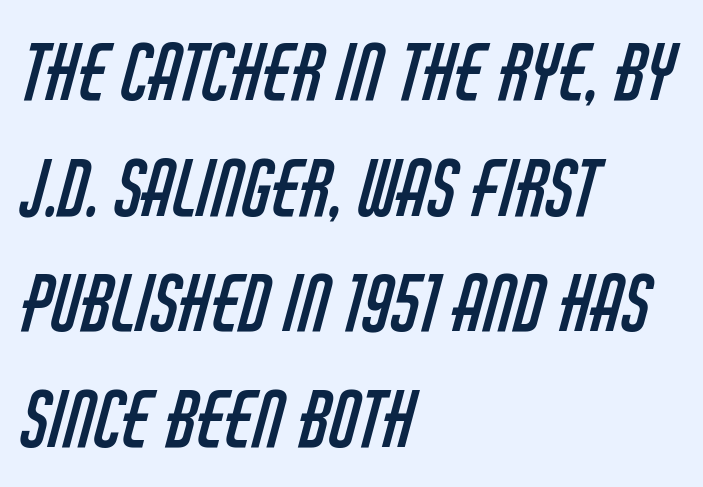
Type style note: lacks serifs. The setting favours the left margin, as ordinary paragraphs usually do. Any mark beneath the type? The region is blank. The strokes carry an ordinary text weight at most.
